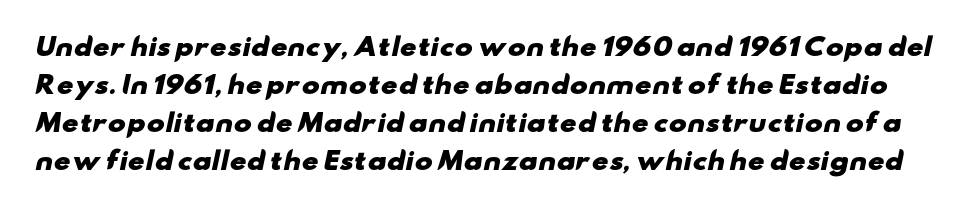
The image shows 24 px bold type; set normal line spacing (1.59x), normal letter spacing, not underlined.
